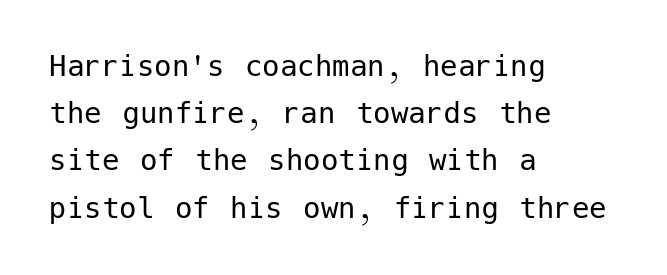
Vertically, the passage feels balanced, rows spaced as you'd expect. Words appear dense and cohesive because spacing is normal. Weight: in the light-to-regular range. This rendering uses left alignment, leaving the right contour irregular. The typeface chosen for these lines omits serifs. Rendered with straight, roman letterforms.
